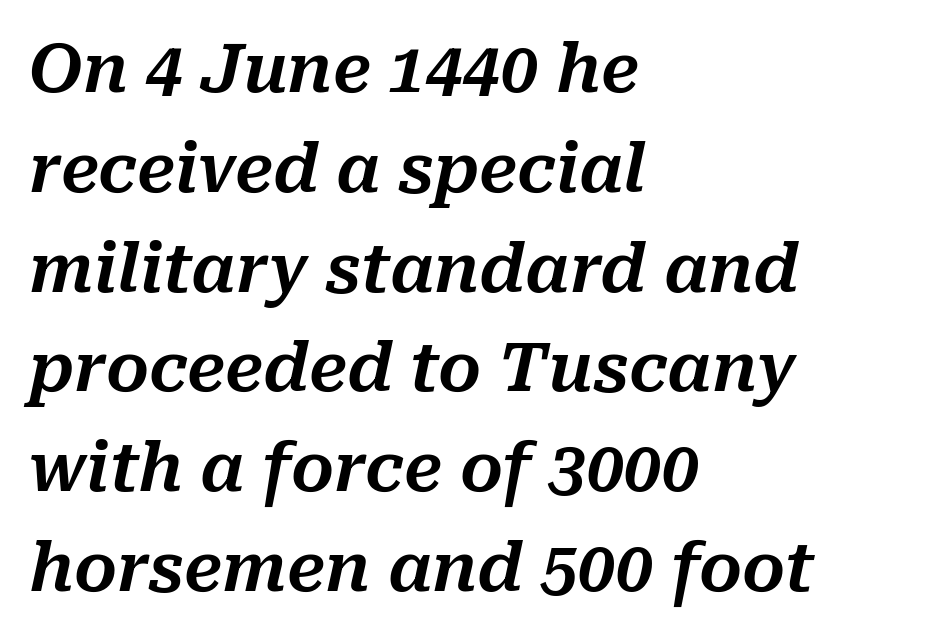
{"italic": "yes", "lean": "right", "slant_degrees": 10, "width": "normal", "stroke_contrast": "medium", "x_height": "medium", "monospaced": "no", "underline": "no", "align": "left", "line_spacing": "normal", "line_spacing_ratio": 1.49, "letter_spacing": "normal", "letter_spacing_em": 0.0, "glyph_px": 67}
